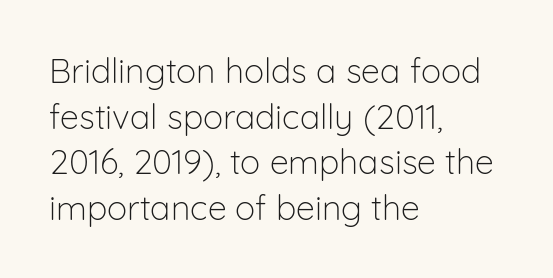
Q: Is the text bold? A: No.
Q: Is the text italic (slanted)? A: No, it is upright.
Q: Is the typeface a serif or a sans-serif typeface? A: Sans-serif.
Q: Is the text underlined? A: No.
Q: How is the paragraph aligned? A: Left-aligned.
Q: Is the spacing between letters normal or unusually wide? A: Normal.
Q: Is the spacing between lines tight, normal or loose? A: Normal.
Q: Width (condensed, normal, or wide)? A: Normal.
Q: Stroke contrast? A: Low.
Q: x-height? A: Medium.
Q: Monospaced? A: No.
